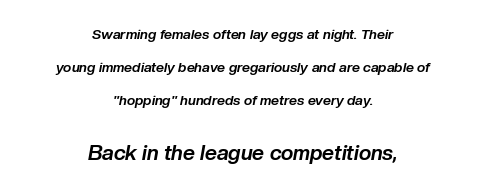
The image shows 21 px bold type, italic (leaning right); set centered, loose line spacing (2.34x), normal letter spacing, not underlined; the second (bottom) block is 1.5x larger.
